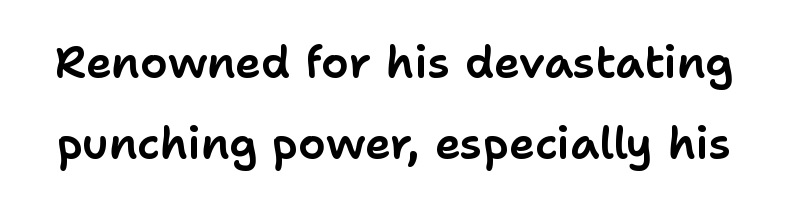
Q: Is the text italic (slanted)? A: No, it is upright.
Q: Is the typeface a serif or a sans-serif typeface? A: Sans-serif.
Q: Is the text underlined? A: No.
Q: Is the spacing between letters normal or unusually wide? A: Normal.
Q: Width (condensed, normal, or wide)? A: Normal.
Q: Stroke contrast? A: Low.
Q: x-height? A: Medium.
Q: Monospaced? A: No.
